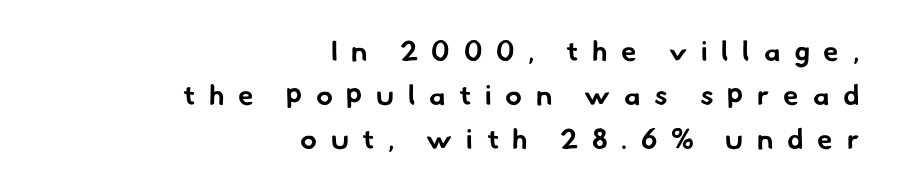
The image shows 28 px bold sans-serif type; set right-aligned, normal line spacing (1.58x), unusually wide letter spacing (+0.49 em), not underlined; low stroke contrast and a small x-height.
